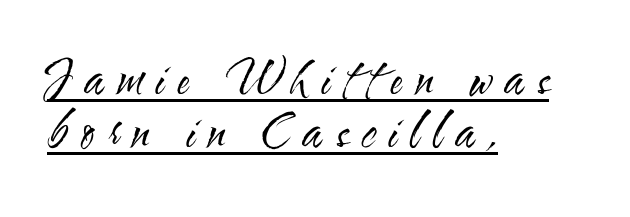
{"serif": "no", "bold": "no", "weight": "regular", "width": "condensed", "stroke_contrast": "medium", "x_height": "small", "monospaced": "no", "underline": "yes", "align": "left", "line_spacing": "tight", "line_spacing_ratio": 1.13, "letter_spacing": "wide", "letter_spacing_em": 0.28, "glyph_px": 47}
